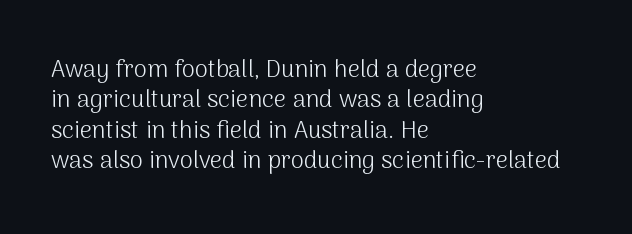
Q: Is the text bold? A: No.
Q: Is the text italic (slanted)? A: No, it is upright.
Q: Is the text underlined? A: No.
Q: How is the paragraph aligned? A: Left-aligned.
Q: Is the spacing between letters normal or unusually wide? A: Normal.
Q: Is the spacing between lines tight, normal or loose? A: Normal.
